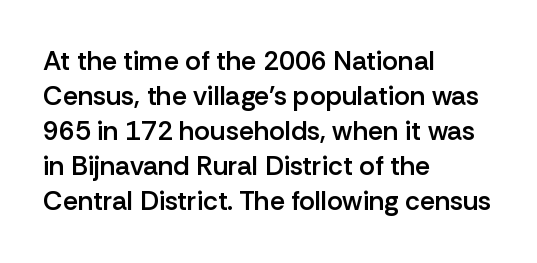
Q: Is the text bold? A: Semi-bold.
Q: Is the text italic (slanted)? A: No, it is upright.
Q: Is the text underlined? A: No.
Q: How is the paragraph aligned? A: Left-aligned.
Q: Is the spacing between letters normal or unusually wide? A: Normal.
Q: Is the spacing between lines tight, normal or loose? A: Normal.
